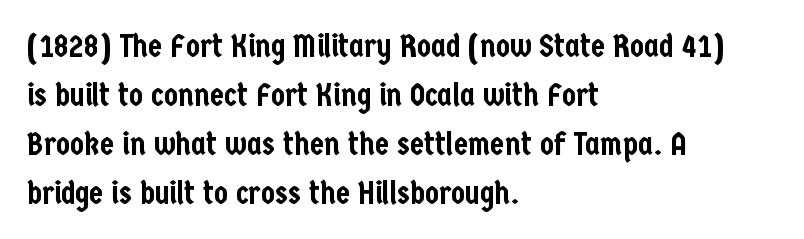
Q: Is the text italic (slanted)? A: No, it is upright.
Q: Is the typeface a serif or a sans-serif typeface? A: Sans-serif.
Q: Is the text underlined? A: No.
Q: How is the paragraph aligned? A: Left-aligned.
Q: Is the spacing between letters normal or unusually wide? A: Normal.
Q: Is the spacing between lines tight, normal or loose? A: Normal.
Q: Width (condensed, normal, or wide)? A: Condensed.
Q: Stroke contrast? A: Low.
Q: x-height? A: Medium.
Q: Monospaced? A: No.
